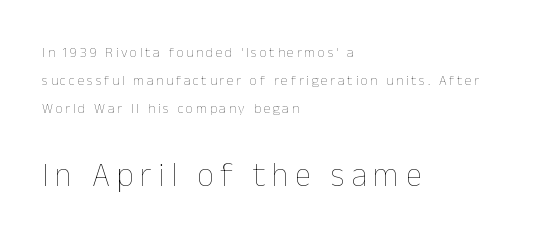
Q: Is the text bold? A: No.
Q: Is the text italic (slanted)? A: No, it is upright.
Q: Is the text underlined? A: No.
Q: How is the paragraph aligned? A: Left-aligned.
Q: Is the spacing between lines tight, normal or loose? A: Loose.
Q: Which block of text is set in a larger size, the first (top) or the second (bottom)? A: The second (bottom) one.
Q: Width (condensed, normal, or wide)? A: Normal.
Q: Stroke contrast? A: Low.
Q: x-height? A: Medium.
Q: Monospaced? A: No.
